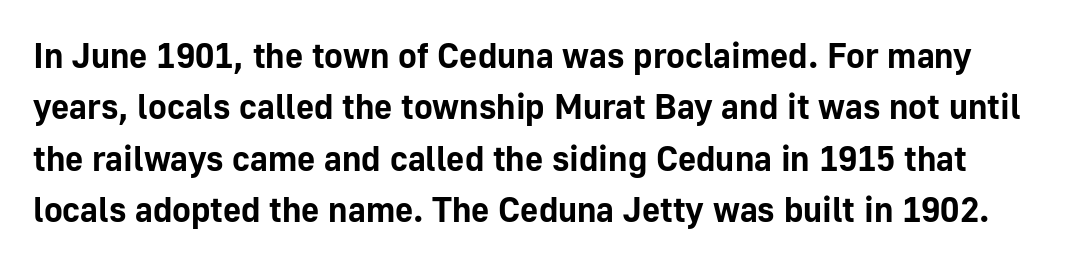
The image shows 35 px bold sans-serif type, upright; set normal line spacing (1.47x), normal letter spacing, not underlined; low stroke contrast and a medium x-height.
